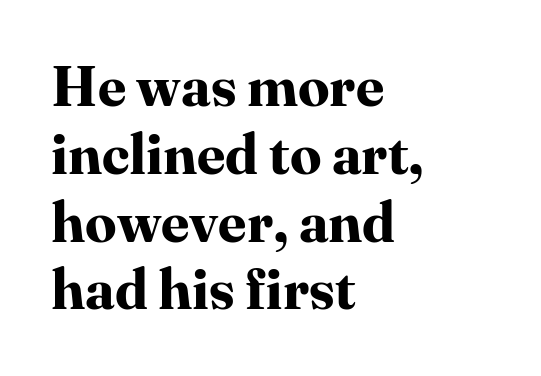
Q: Is the text bold? A: Yes.
Q: Is the text italic (slanted)? A: No, it is upright.
Q: Is the typeface a serif or a sans-serif typeface? A: Serif.
Q: Is the text underlined? A: No.
Q: How is the paragraph aligned? A: Left-aligned.
Q: Is the spacing between letters normal or unusually wide? A: Normal.
Q: Width (condensed, normal, or wide)? A: Normal.
Q: Stroke contrast? A: High.
Q: x-height? A: Medium.
Q: Monospaced? A: No.
